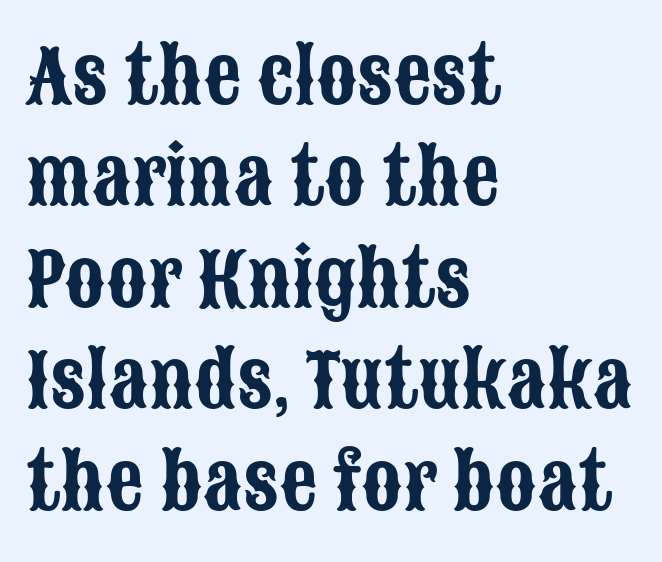
The image shows 74 px condensed sans-serif type, upright; set left-aligned, normal line spacing (1.37x), normal letter spacing, not underlined; low stroke contrast and a large x-height.
